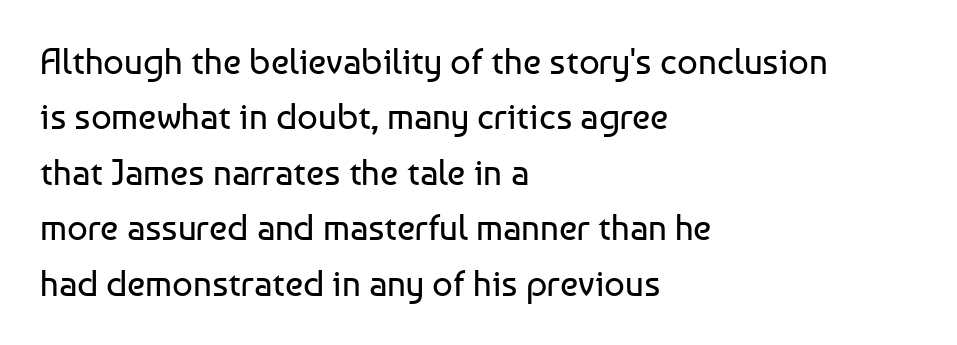
{"serif": "no", "italic": "no", "bold": "no", "weight": "regular", "width": "normal", "stroke_contrast": "low", "x_height": "medium", "monospaced": "no", "underline": "no", "align": "left", "line_spacing": "normal", "line_spacing_ratio": 1.54, "letter_spacing": "normal", "letter_spacing_em": 0.0, "glyph_px": 36}
